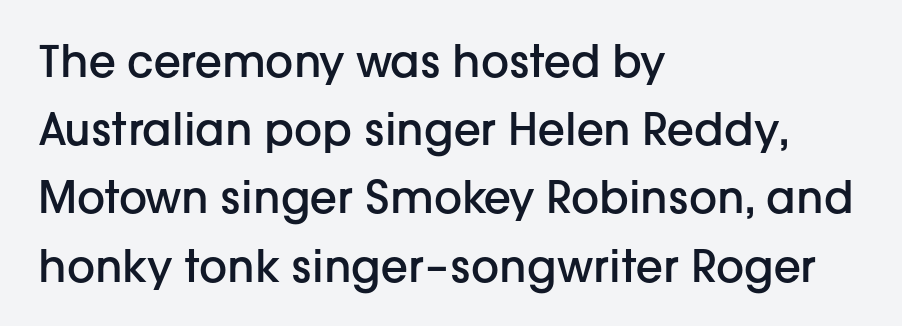
The image shows 44 px semibold sans-serif type, upright; set left-aligned, normal line spacing (1.55x), normal letter spacing, not underlined; low stroke contrast and a medium x-height.
